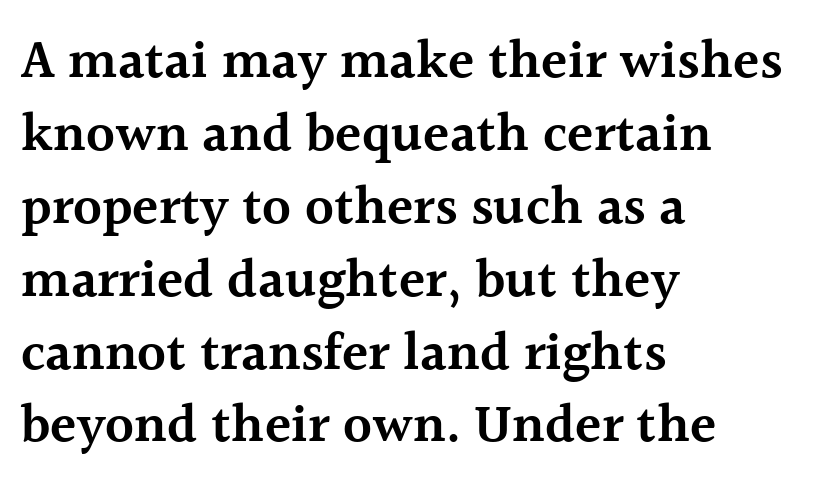
{"serif": "yes", "italic": "no", "bold": "semi", "weight": "semibold", "width": "normal", "x_height": "medium", "monospaced": "no", "underline": "no", "align": "left", "line_spacing": "normal", "line_spacing_ratio": 1.35, "letter_spacing": "normal", "letter_spacing_em": 0.0, "glyph_px": 54}
